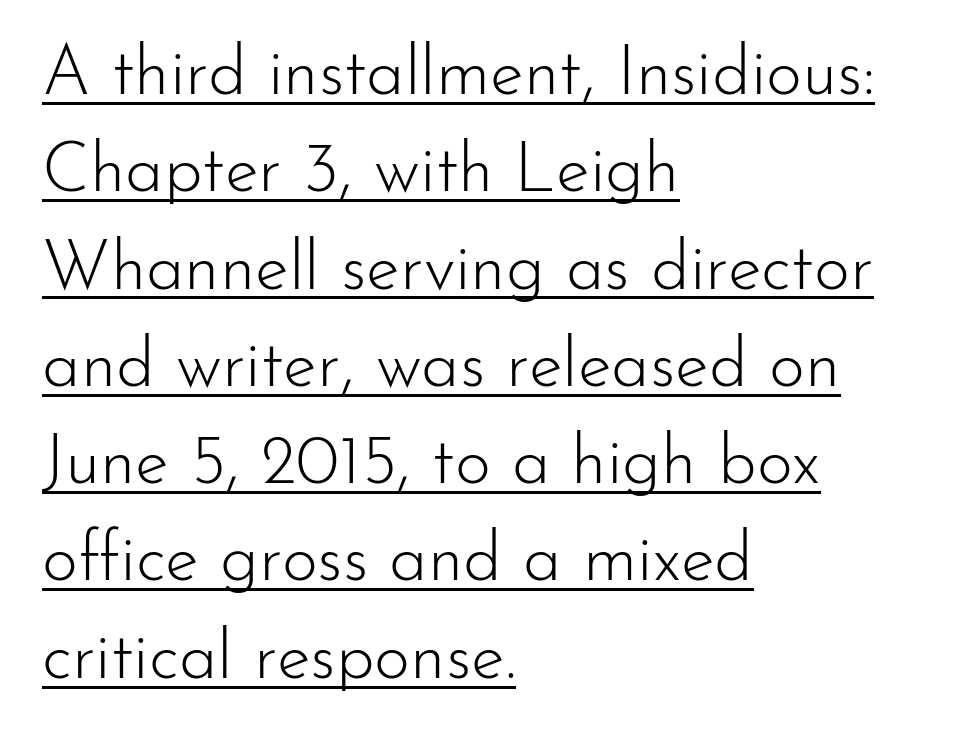
Q: Is the text bold? A: No.
Q: Is the text italic (slanted)? A: No, it is upright.
Q: Is the typeface a serif or a sans-serif typeface? A: Sans-serif.
Q: Is the text underlined? A: Yes.
Q: How is the paragraph aligned? A: Left-aligned.
Q: Is the spacing between letters normal or unusually wide? A: Normal.
Q: Is the spacing between lines tight, normal or loose? A: Normal.
Q: Width (condensed, normal, or wide)? A: Normal.
Q: Stroke contrast? A: Low.
Q: x-height? A: Small.
Q: Monospaced? A: No.
